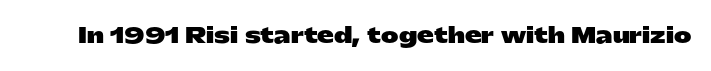
The image shows 21 px bold type, upright; set normal letter spacing, not underlined.
